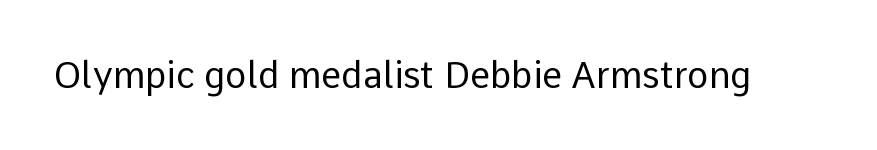
Q: Is the text bold? A: No.
Q: Is the text italic (slanted)? A: No, it is upright.
Q: Is the typeface a serif or a sans-serif typeface? A: Sans-serif.
Q: Is the text underlined? A: No.
Q: Is the spacing between letters normal or unusually wide? A: Normal.
Q: Width (condensed, normal, or wide)? A: Normal.
Q: Stroke contrast? A: Low.
Q: x-height? A: Medium.
Q: Monospaced? A: No.
